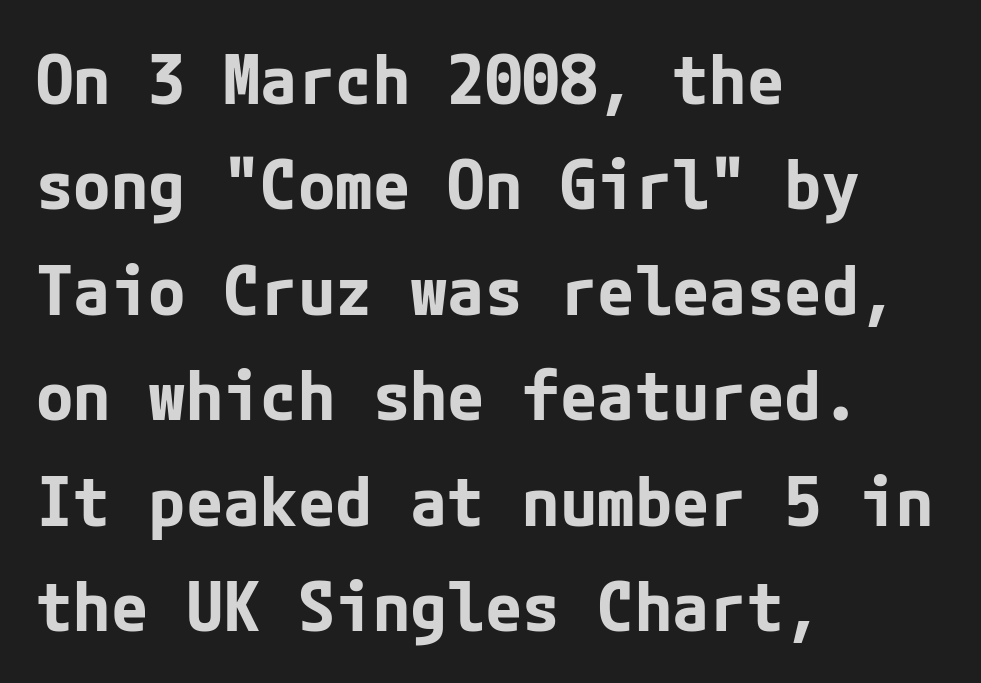
{"serif": "no", "italic": "no", "bold": "yes", "weight": "bold", "width": "normal", "stroke_contrast": "low", "x_height": "medium", "underline": "no", "align": "left", "line_spacing": "normal", "line_spacing_ratio": 1.55, "letter_spacing": "normal", "letter_spacing_em": 0.0, "glyph_px": 68}
